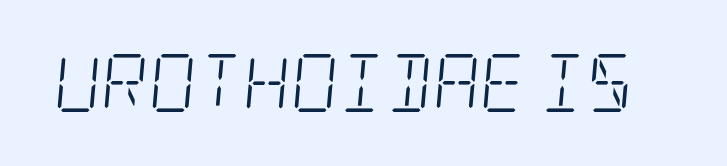
{"serif": "yes", "italic": "yes", "lean": "right", "slant_degrees": 5, "bold": "no", "weight": "light", "width": "condensed", "stroke_contrast": "low", "x_height": "large", "underline": "no", "letter_spacing": "normal", "letter_spacing_em": 0.0, "glyph_px": 58}
